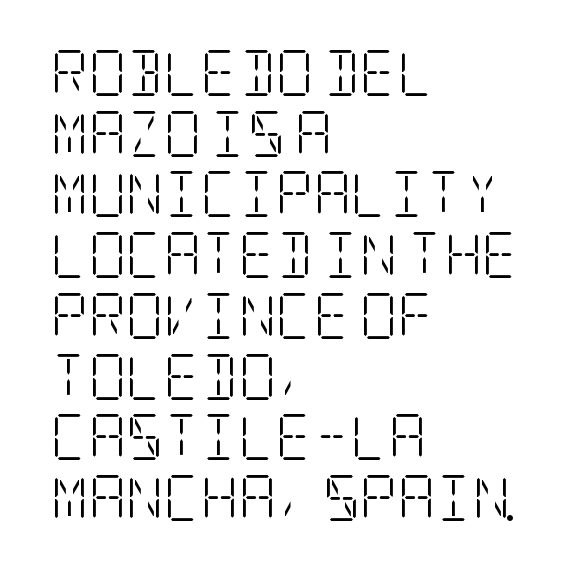
The image shows 46 px light, condensed serif type, upright; set left-aligned, normal line spacing (1.32x), normal letter spacing, not underlined; low stroke contrast and a large x-height.
